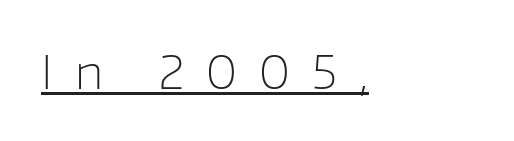
The image shows 46 px light sans-serif type, upright; set unusually wide letter spacing (+0.48 em), underlined; low stroke contrast and a medium x-height.
